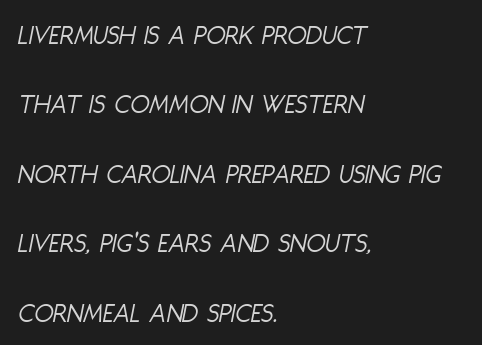
{"italic": "yes", "lean": "right", "slant_degrees": 11, "bold": "no", "weight": "light", "width": "condensed", "stroke_contrast": "low", "x_height": "large", "monospaced": "no", "underline": "no", "align": "left", "line_spacing": "loose", "line_spacing_ratio": 2.48, "letter_spacing": "normal", "letter_spacing_em": 0.0, "glyph_px": 28}
